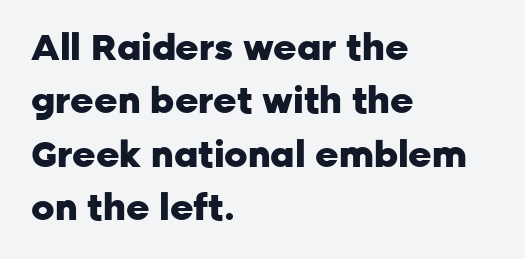
Caption: multi-line text, flush left, ragged right. Each letter keeps its own natural width here, so spacing adapts to shape. Leading: standard. Caption: standard tracking, unaltered. Emphasis by weight is at full strength: bold. Are there feet on the stems? There aren't — it's a sans.
